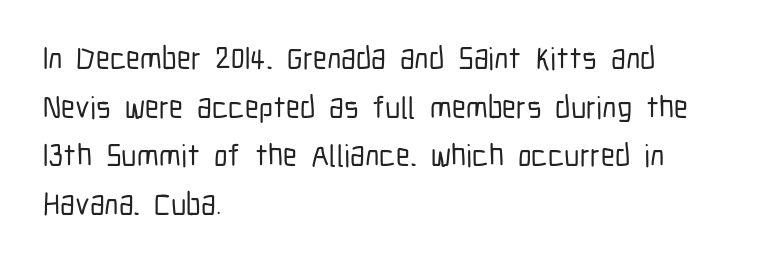
{"serif": "no", "italic": "no", "width": "condensed", "stroke_contrast": "low", "x_height": "medium", "monospaced": "no", "underline": "no", "align": "left", "line_spacing": "normal", "line_spacing_ratio": 1.57, "letter_spacing": "normal", "letter_spacing_em": 0.0, "glyph_px": 31}
